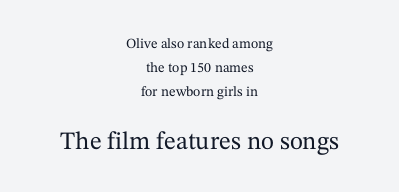
{"italic": "no", "underline": "no", "align": "center", "line_spacing_ratio": 1.71, "letter_spacing": "normal", "letter_spacing_em": 0.0, "larger_block": "second", "size_ratio": 1.79, "glyph_px": 25}
